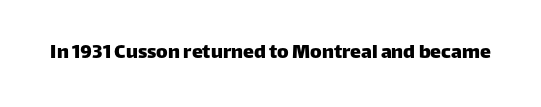
The image shows 22 px text type, upright; set normal letter spacing, not underlined.
